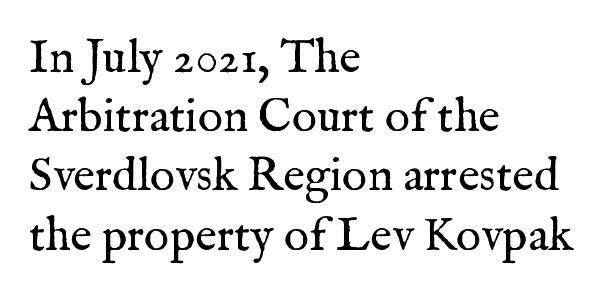
Q: Is the text bold? A: No.
Q: Is the text italic (slanted)? A: No, it is upright.
Q: Is the typeface a serif or a sans-serif typeface? A: Serif.
Q: Is the text underlined? A: No.
Q: How is the paragraph aligned? A: Left-aligned.
Q: Is the spacing between letters normal or unusually wide? A: Normal.
Q: Is the spacing between lines tight, normal or loose? A: Normal.
Q: Width (condensed, normal, or wide)? A: Normal.
Q: Stroke contrast? A: Medium.
Q: x-height? A: Medium.
Q: Monospaced? A: No.
